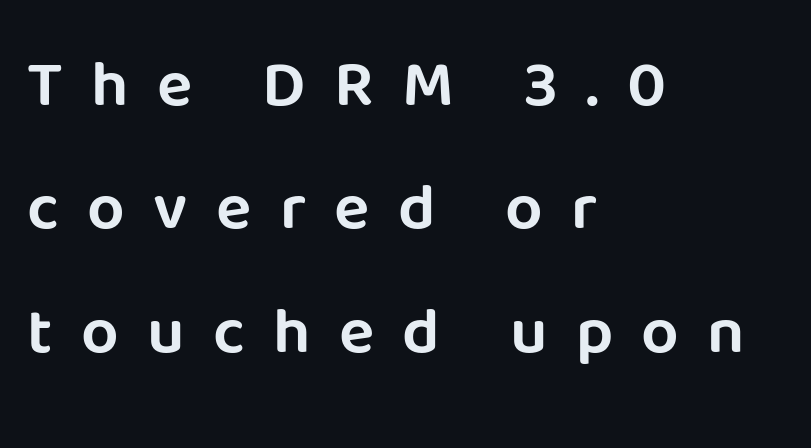
Typeset ragged right — the left edge is the straight one. Rule under the text: the space is simply empty. The letters carry no serifs — their stems end cleanly without finishing strokes. Note the varied advance widths — an 'i' is clearly narrower than an 'm'. Caption: expanded tracking, letters set apart. The axis of the letterforms is exactly vertical.
